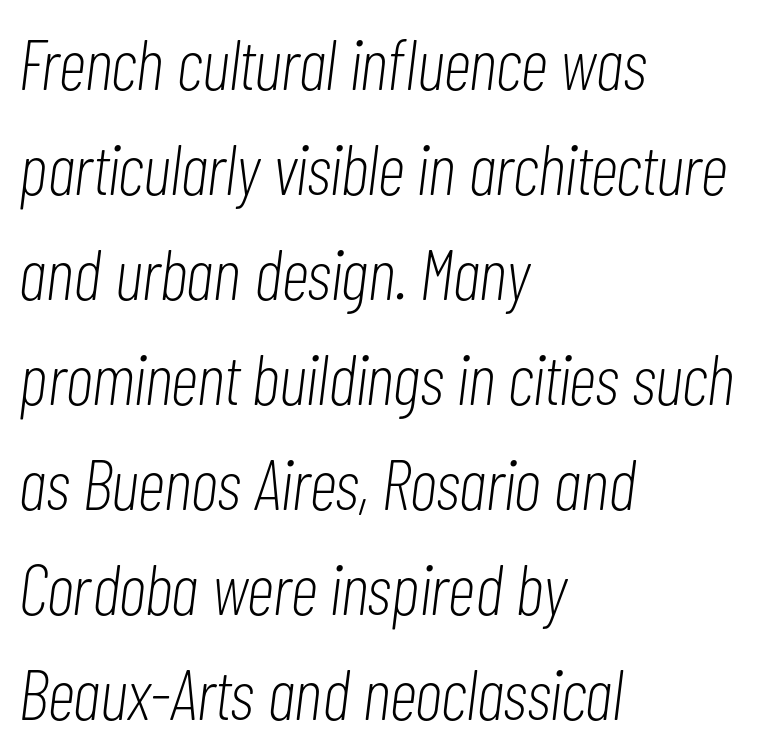
Q: Is the text bold? A: No.
Q: Is the text italic (slanted)? A: Yes, it leans right by about 7 degrees.
Q: Is the text underlined? A: No.
Q: How is the paragraph aligned? A: Left-aligned.
Q: Is the spacing between letters normal or unusually wide? A: Normal.
Q: Is the spacing between lines tight, normal or loose? A: Normal.
Q: Width (condensed, normal, or wide)? A: Condensed.
Q: Stroke contrast? A: Low.
Q: x-height? A: Medium.
Q: Monospaced? A: No.
